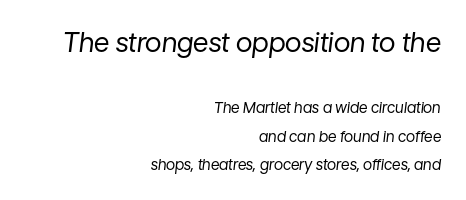
A great deal of white space separates one row of letters from the next. Between these two stacked blocks, the higher one wins on size. Typeset ragged left — the right edge is the straight one. Short note: letters normally spaced.
